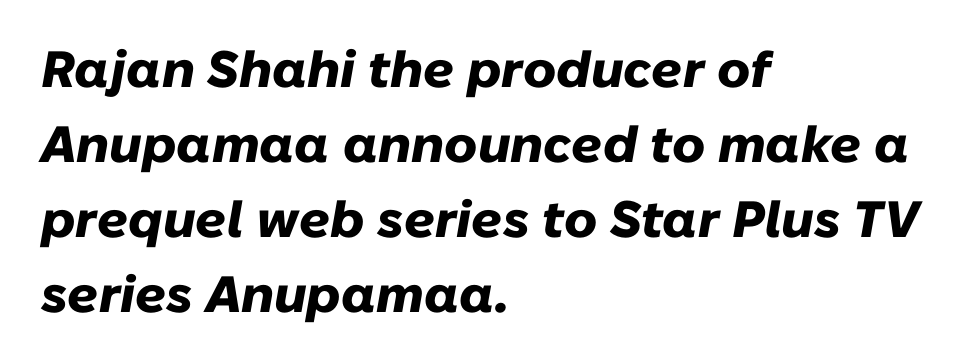
The image shows 51 px heavy type, italic (leaning right); set left-aligned, normal line spacing (1.47x), normal letter spacing, not underlined; low stroke contrast and a medium x-height.
